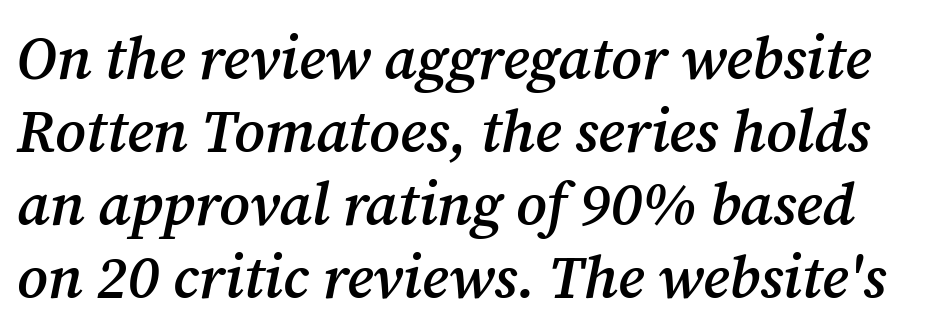
The image shows 59 px semibold serif type, italic (leaning right); set line spacing 1.24x, normal letter spacing, not underlined; medium stroke contrast and a medium x-height.
